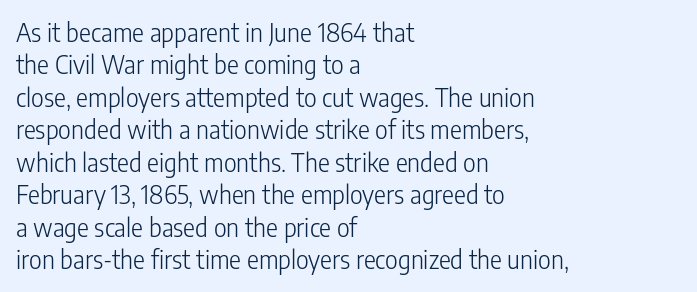
The words here are not underlined. Whoever set this chose a conventional vertical rhythm. Honestly, the letter spacing is just normal — you wouldn't notice it. Tall strokes in this sample are plumb rather than angled. Compared with a centered layout, this one pins lines to the left instead. The weight tops out at a normal text grade.
